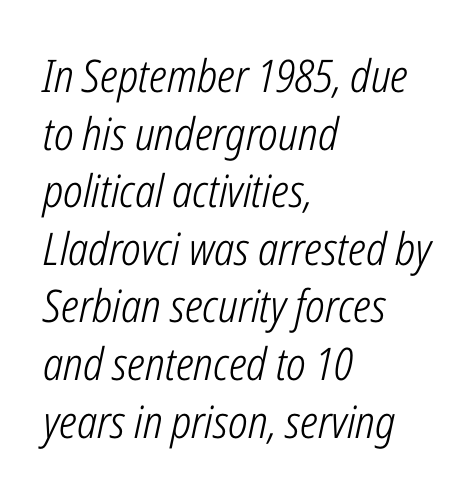
Q: Is the text bold? A: No.
Q: Is the text italic (slanted)? A: Yes, it leans right by about 12 degrees.
Q: Is the text underlined? A: No.
Q: How is the paragraph aligned? A: Left-aligned.
Q: Is the spacing between letters normal or unusually wide? A: Normal.
Q: Is the spacing between lines tight, normal or loose? A: Normal.
Q: Width (condensed, normal, or wide)? A: Condensed.
Q: Stroke contrast? A: Low.
Q: x-height? A: Medium.
Q: Monospaced? A: No.
